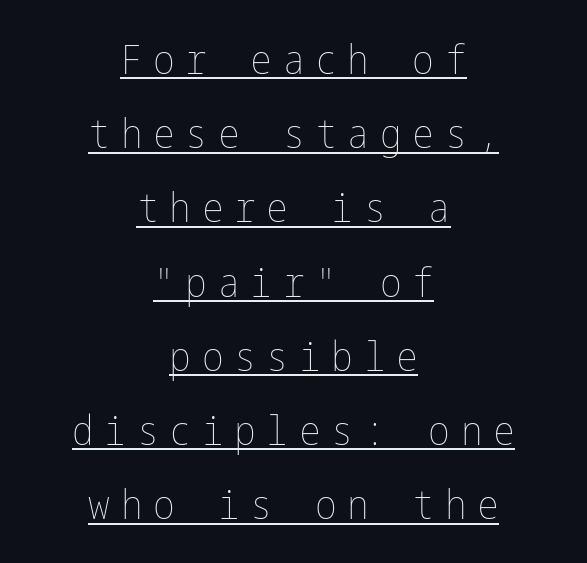
The image shows 41 px thin, condensed type, upright; set centered, line spacing 1.81x, unusually wide letter spacing (+0.26 em), underlined; low stroke contrast and a medium x-height.
